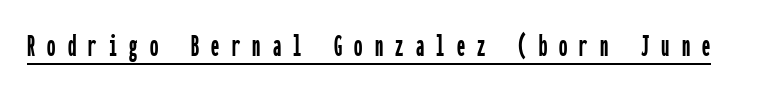
Q: Is the text italic (slanted)? A: No, it is upright.
Q: Is the typeface a serif or a sans-serif typeface? A: Sans-serif.
Q: Is the text underlined? A: Yes.
Q: Is the spacing between letters normal or unusually wide? A: Unusually wide.
Q: Width (condensed, normal, or wide)? A: Condensed.
Q: Stroke contrast? A: Low.
Q: x-height? A: Medium.
Q: Monospaced? A: Yes.
